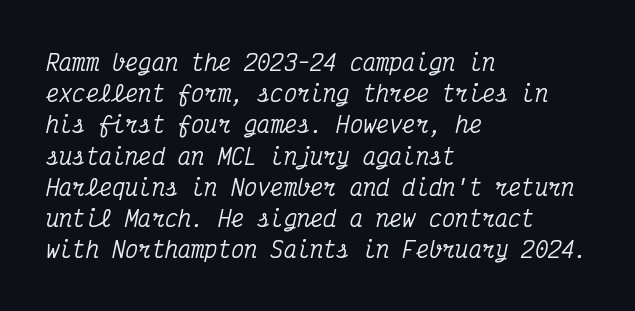
Left-aligned paragraph, ragged on the right. Nobody touched the tracking dial on this one. Each new line begins a customary step beneath the previous one. The passage shown leans; its letterforms are oblique. Descender tails drop into unmarked territory.
